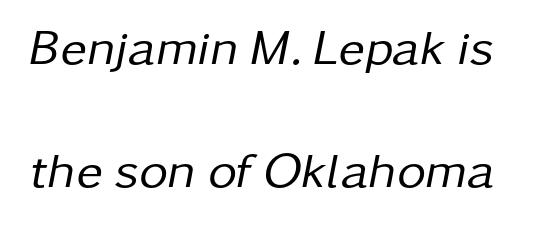
On a weight scale, this lands at 450 or below. Here the glyphs are tracked normally, forming tight word shapes. Notice how the stems are inclined rather than vertical — that's the hallmark of italics. Varying glyph widths throughout — classic text-font behaviour. Honestly, the rows look like they've been pulled way apart. Letters rest on an invisible, unmarked baseline.
